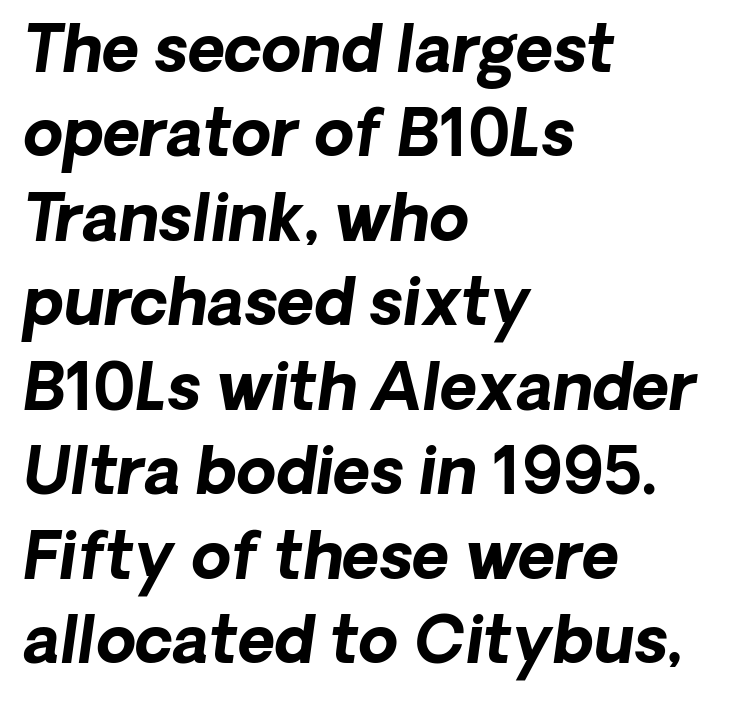
{"serif": "no", "bold": "yes", "weight": "bold", "width": "normal", "stroke_contrast": "low", "x_height": "medium", "monospaced": "no", "underline": "no", "align": "left", "line_spacing": "normal", "line_spacing_ratio": 1.32, "letter_spacing": "normal", "letter_spacing_em": 0.0, "glyph_px": 64}
